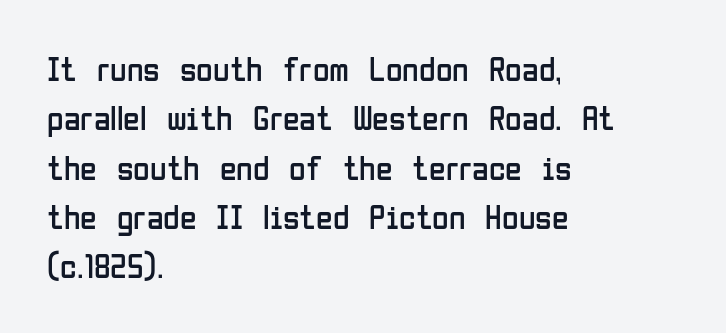
The image shows 34 px regular-weight, condensed sans-serif type, upright; set left-aligned, normal line spacing (1.45x), normal letter spacing, not underlined; low stroke contrast and a medium x-height.
